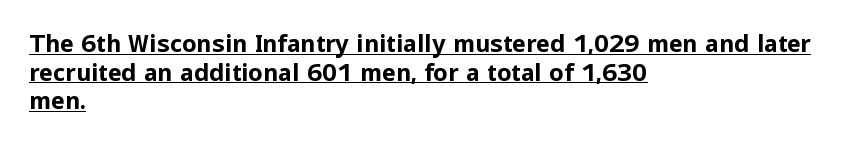
Q: Is the text bold? A: Yes.
Q: Is the text italic (slanted)? A: No, it is upright.
Q: Is the text underlined? A: Yes.
Q: How is the paragraph aligned? A: Left-aligned.
Q: Is the spacing between letters normal or unusually wide? A: Normal.
Q: Is the spacing between lines tight, normal or loose? A: Normal.
